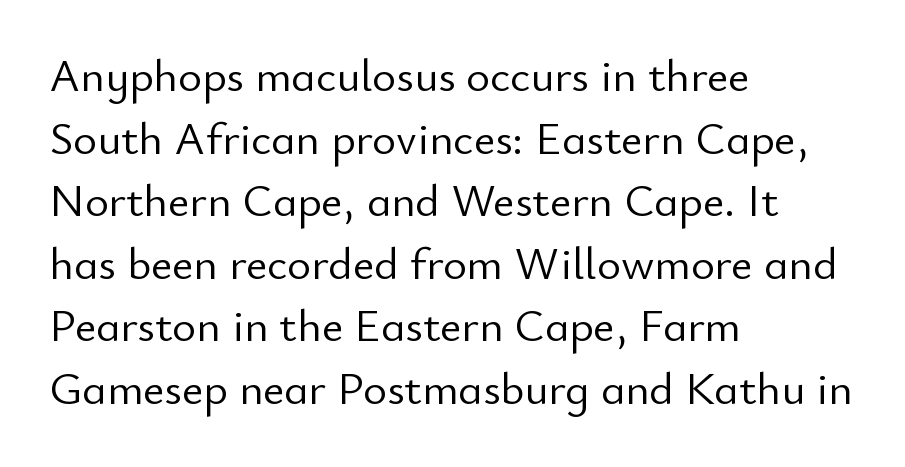
{"serif": "no", "italic": "no", "bold": "no", "weight": "light", "width": "normal", "stroke_contrast": "low", "x_height": "small", "monospaced": "no", "underline": "no", "align": "left", "line_spacing": "normal", "line_spacing_ratio": 1.36, "letter_spacing": "normal", "letter_spacing_em": 0.0, "glyph_px": 46}
